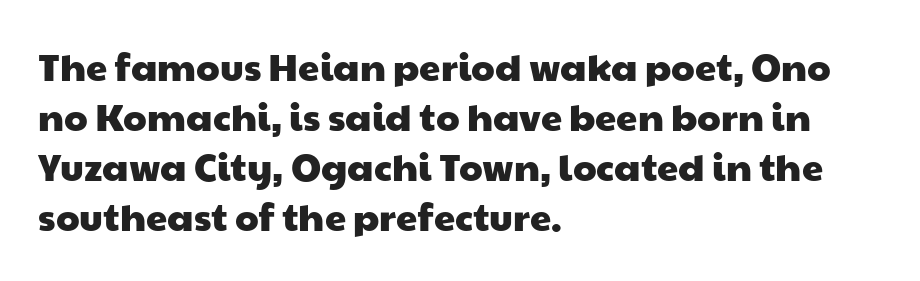
This rendering leaves character spacing at its baseline value. Leading matches the norm, producing a regular column. The letters carry no serifs — their stems end cleanly without finishing strokes. Proportional: the letters do not fall into vertical columns. The zone under the glyphs is completely vacant.
